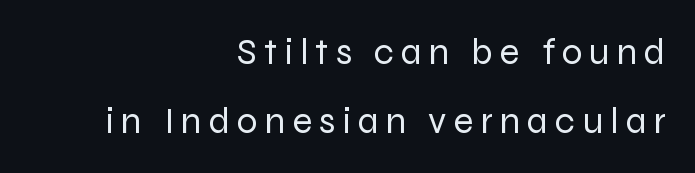
Q: Is the text bold? A: No.
Q: Is the text italic (slanted)? A: No, it is upright.
Q: Is the typeface a serif or a sans-serif typeface? A: Sans-serif.
Q: Is the text underlined? A: No.
Q: How is the paragraph aligned? A: Right-aligned.
Q: Width (condensed, normal, or wide)? A: Normal.
Q: Stroke contrast? A: Low.
Q: x-height? A: Medium.
Q: Monospaced? A: No.
